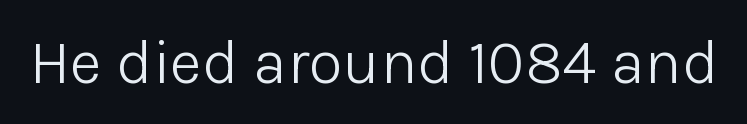
The image shows 63 px light sans-serif type, upright; set normal letter spacing, not underlined; low stroke contrast and a medium x-height.
